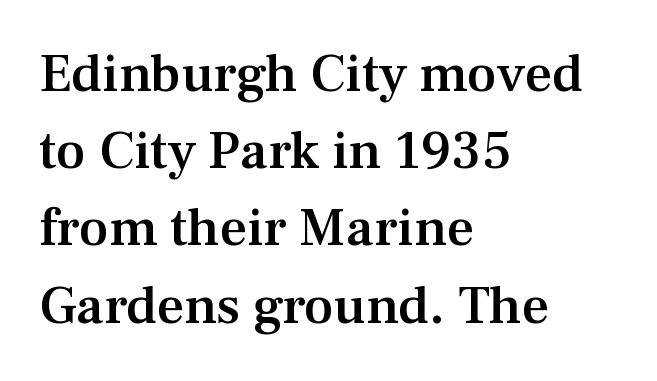
Look at the bottom of the vertical strokes: they flare into serifs here. The passage shown is typed in a proportional face where columns would drift. Typographic density is moderately raised because the face is semibold. The foot of each line stays bare and open.
